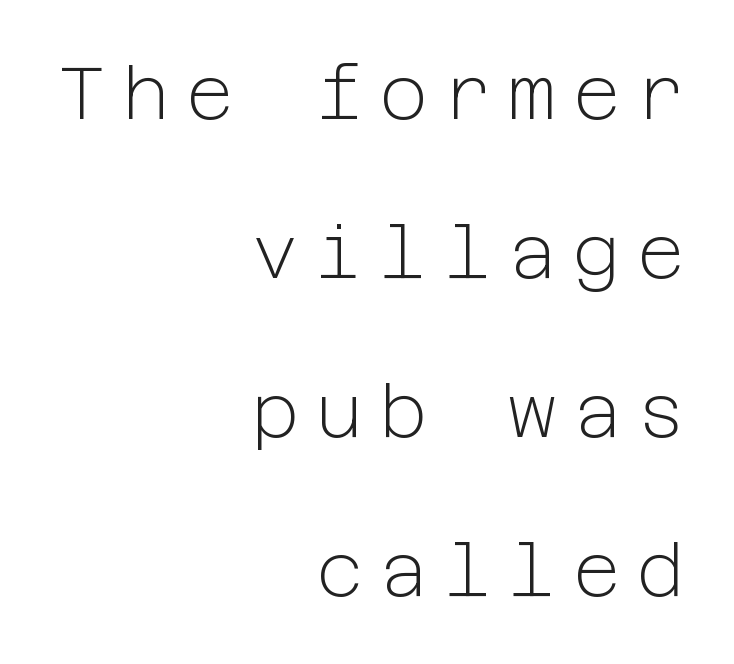
{"serif": "no", "italic": "no", "bold": "no", "weight": "light", "width": "normal", "stroke_contrast": "low", "x_height": "medium", "underline": "no", "align": "right", "line_spacing": "loose", "line_spacing_ratio": 2.15, "letter_spacing": "wide", "letter_spacing_em": 0.22, "glyph_px": 74}
